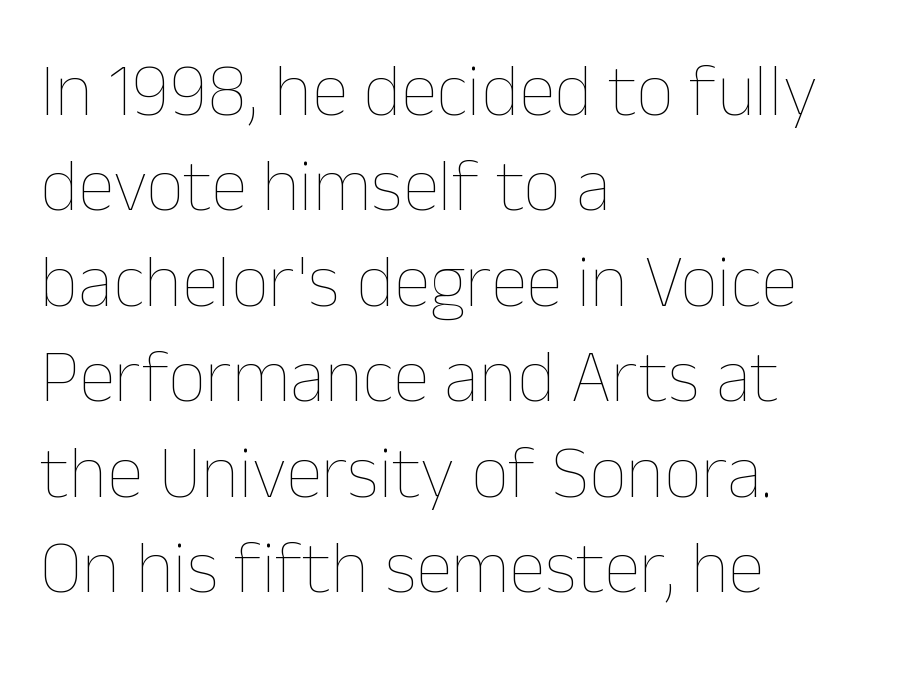
The image shows 74 px thin type, upright; set left-aligned, normal line spacing (1.29x), normal letter spacing, not underlined; low stroke contrast and a medium x-height.
